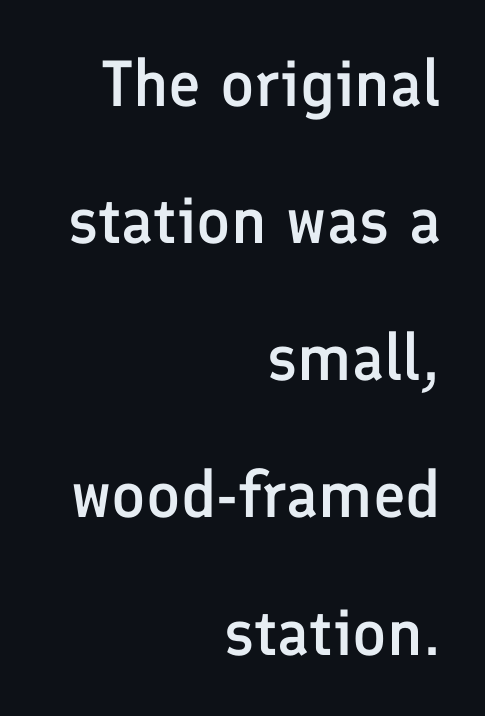
Reading down the column, the eye jumps a long way to each next line. The letters stand straight up with perfectly vertical stems. Each row of text sits above clean, open space. The ragged edge is on the left, which tells us the setting is flush right.
